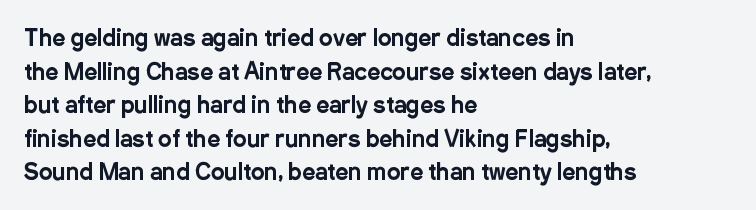
The image shows 23 px text type, upright; set left-aligned, normal line spacing (1.46x), normal letter spacing, not underlined.
